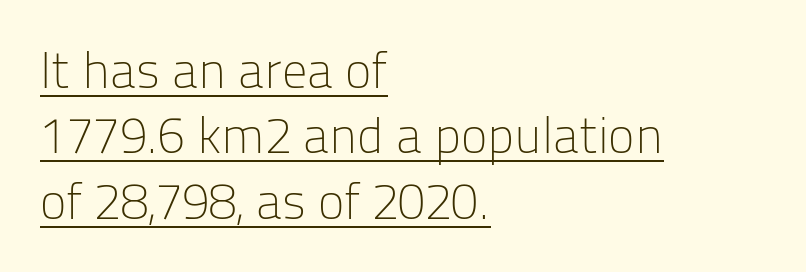
{"serif": "no", "italic": "no", "bold": "no", "weight": "light", "width": "normal", "stroke_contrast": "low", "x_height": "medium", "monospaced": "no", "underline": "yes", "align": "left", "line_spacing": "normal", "line_spacing_ratio": 1.31, "letter_spacing": "normal", "letter_spacing_em": 0.0, "glyph_px": 50}
